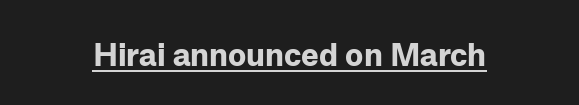
{"serif": "no", "italic": "no", "bold": "yes", "weight": "bold", "width": "normal", "stroke_contrast": "low", "x_height": "medium", "monospaced": "no", "underline": "yes", "letter_spacing": "normal", "letter_spacing_em": 0.0, "glyph_px": 33}
